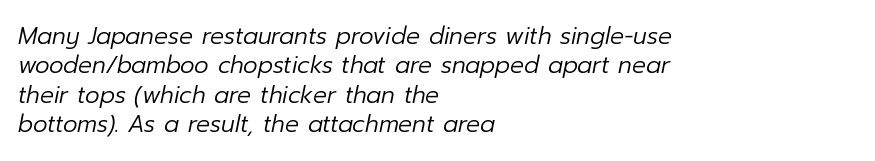
The image shows 23 px text type, italic (leaning right); set left-aligned, normal line spacing (1.28x), normal letter spacing, not underlined.
